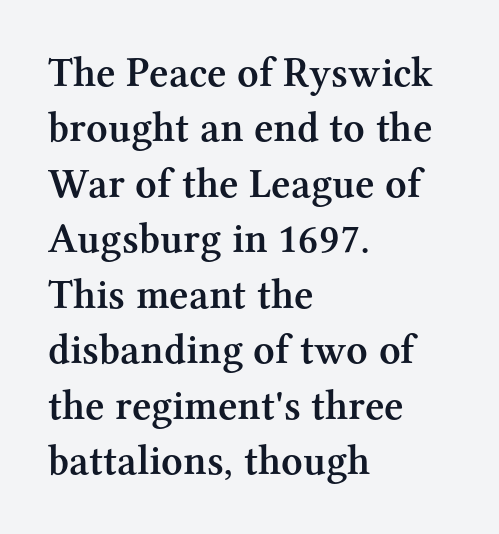
The image shows 42 px semibold serif type, upright; set left-aligned, normal line spacing (1.32x), normal letter spacing, not underlined; medium stroke contrast and a medium x-height.
